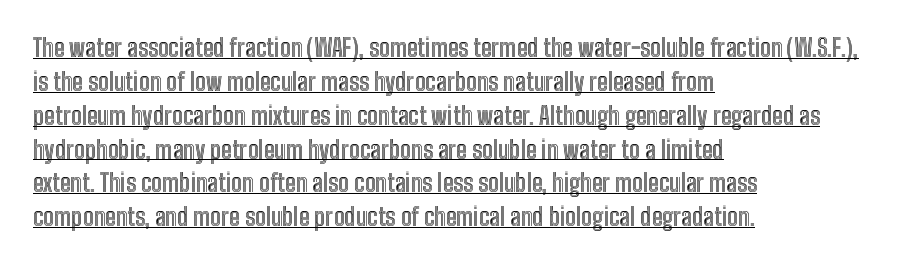
The line texture is even and compact thanks to regular tracking. This rendering features underlined lettering. In terms of leading, this rendering sits right in the middle. The paragraph has a hard left edge and a soft right edge. The lettering holds an erect, upright posture throughout.
